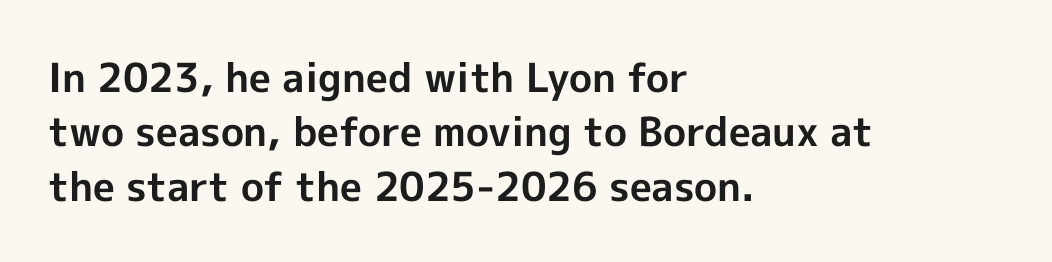
Every letter is thick-stroked: bold, no question. Unmarked baselines from the first word to the last. Reading down the block, your eye returns to a fixed left position each line. Do the characters align in a grid? No, the font is proportional. The type sits square on the baseline with zero lean.
